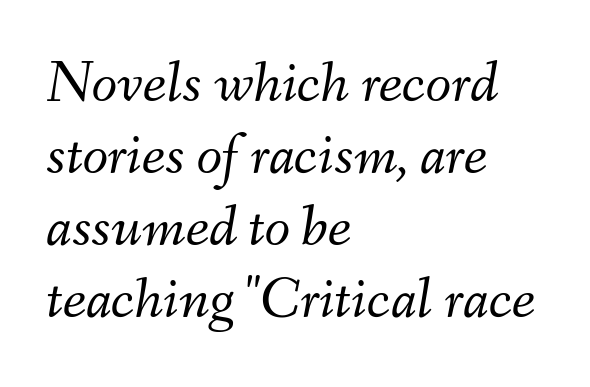
Inter-character spacing is left at the font's built-in metrics. The font is comparable to plain body text, perhaps lighter. Has an underline been added? It has not. This sample is left-justified, so line endings fall wherever the words run out.
